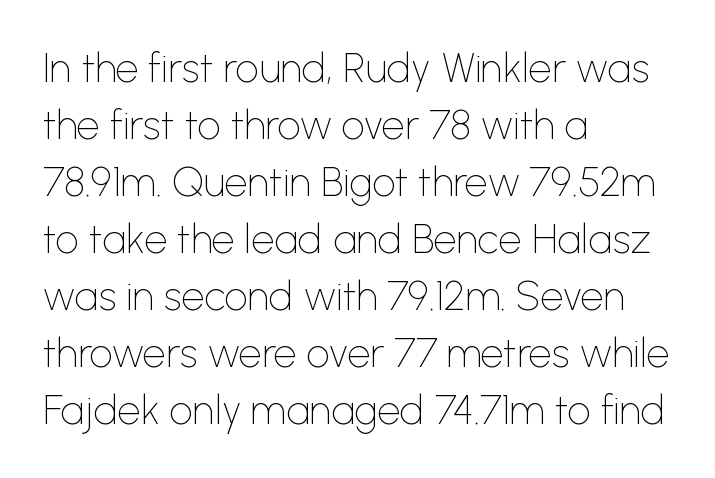
Check the space under the baseline: it is left empty. Characters remain perfectly vertical along every line. The rendering uses a moderate line-height, typical for paragraphs. These lines are set flush left with a ragged right edge.
